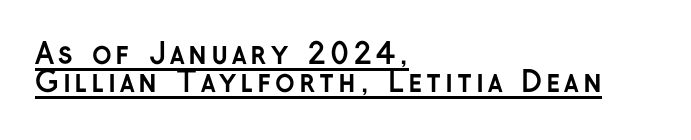
Q: Is the text bold? A: Yes.
Q: Is the text italic (slanted)? A: No, it is upright.
Q: Is the typeface a serif or a sans-serif typeface? A: Sans-serif.
Q: Is the text underlined? A: Yes.
Q: How is the paragraph aligned? A: Left-aligned.
Q: Is the spacing between lines tight, normal or loose? A: Tight.
Q: Width (condensed, normal, or wide)? A: Normal.
Q: Stroke contrast? A: Low.
Q: x-height? A: Medium.
Q: Monospaced? A: No.
